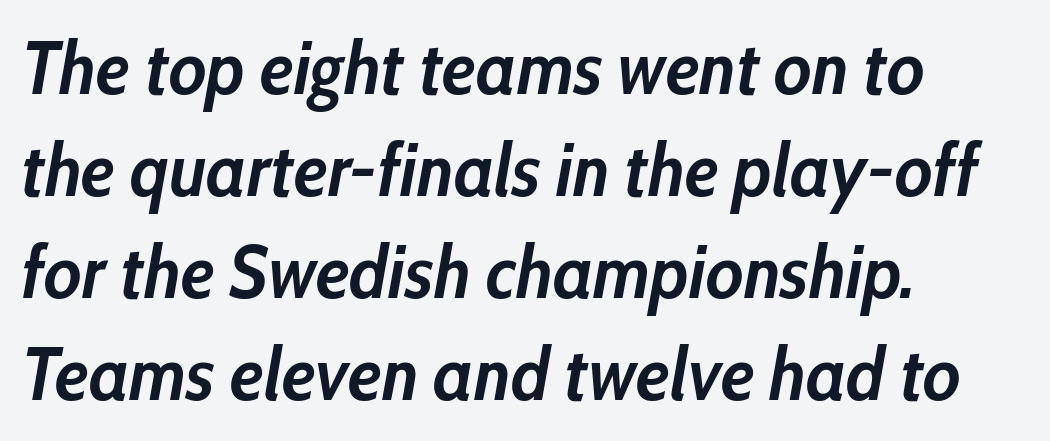
Q: Is the text bold? A: Yes.
Q: Is the text italic (slanted)? A: Yes, it leans right by about 10 degrees.
Q: Is the text underlined? A: No.
Q: How is the paragraph aligned? A: Left-aligned.
Q: Is the spacing between letters normal or unusually wide? A: Normal.
Q: Is the spacing between lines tight, normal or loose? A: Normal.
Q: Width (condensed, normal, or wide)? A: Condensed.
Q: Stroke contrast? A: Low.
Q: x-height? A: Medium.
Q: Monospaced? A: No.
